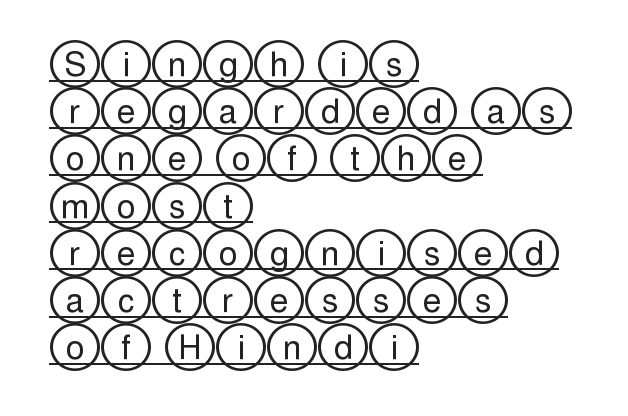
The image shows 33 px wide type, upright; set left-aligned, normal line spacing (1.43x), normal letter spacing, underlined; a large x-height.
